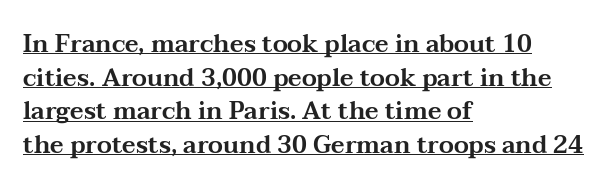
Italic: no, the glyphs are upright roman. Tracking here is standard; glyphs follow each other at the usual distance. One glance says typical: line gaps are just what's usual. Check the space under the baseline: a stroke is drawn there.
